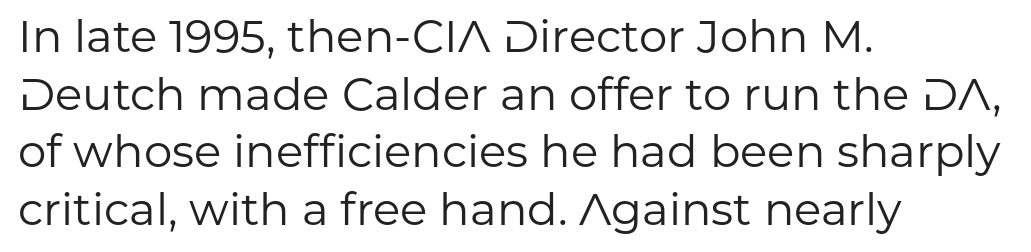
The image shows 45 px regular-weight sans-serif type, upright; set left-aligned, normal line spacing (1.28x), normal letter spacing, not underlined; low stroke contrast and a medium x-height.
